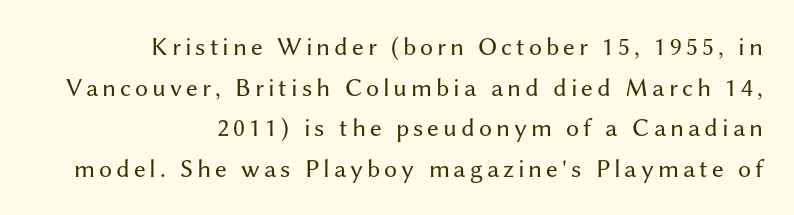
{"italic": "no", "bold": "no", "underline": "no", "align": "right", "line_spacing": "normal", "line_spacing_ratio": 1.56, "glyph_px": 26}
